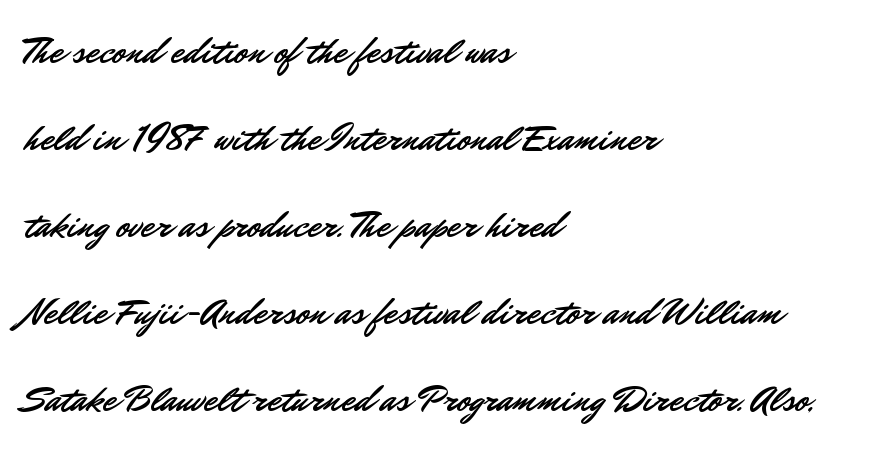
The image shows 38 px sans-serif type; set left-aligned, loose line spacing (2.29x), normal letter spacing, not underlined; low stroke contrast and a small x-height.
